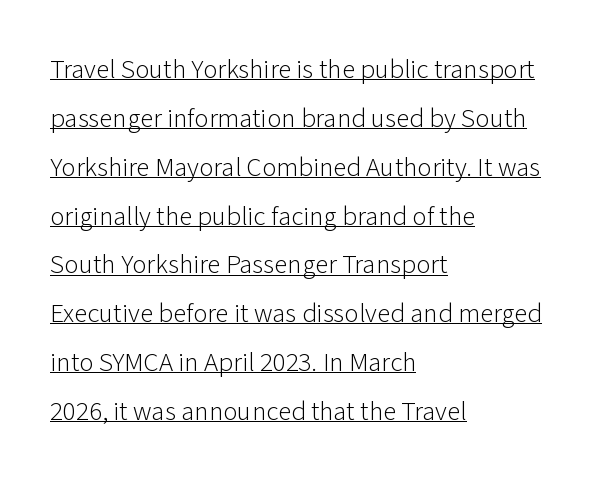
Q: Is the text bold? A: No.
Q: Is the text italic (slanted)? A: No, it is upright.
Q: Is the text underlined? A: Yes.
Q: How is the paragraph aligned? A: Left-aligned.
Q: Is the spacing between letters normal or unusually wide? A: Normal.
